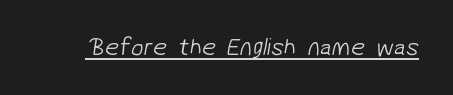
Q: Is the text bold? A: No.
Q: Is the text underlined? A: Yes.
Q: Is the spacing between letters normal or unusually wide? A: Normal.
